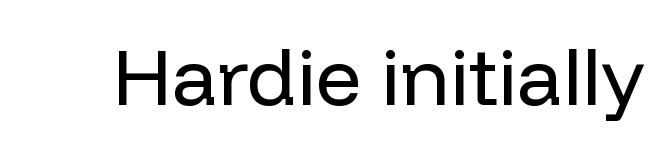
The image shows 80 px regular-weight sans-serif type, upright; set normal letter spacing, not underlined; low stroke contrast and a medium x-height.
